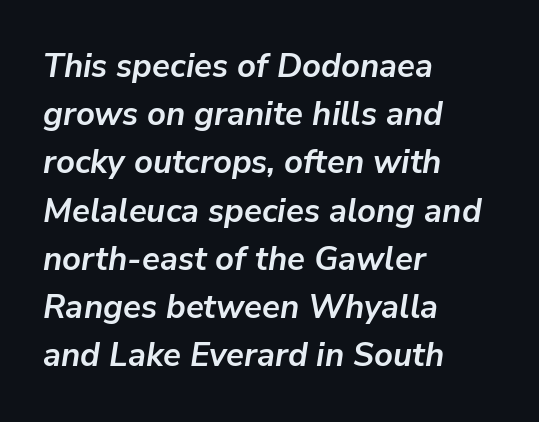
{"italic": "yes", "lean": "right", "slant_degrees": 9, "bold": "yes", "weight": "semibold", "width": "normal", "stroke_contrast": "low", "x_height": "medium", "monospaced": "no", "underline": "no", "align": "left", "line_spacing": "normal", "line_spacing_ratio": 1.46, "letter_spacing": "normal", "letter_spacing_em": 0.0, "glyph_px": 33}
